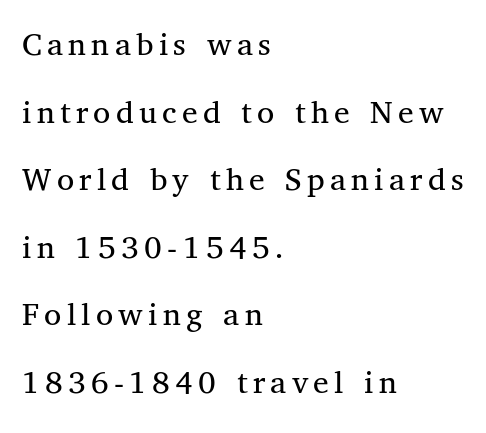
Q: Is the text bold? A: No.
Q: Is the text italic (slanted)? A: No, it is upright.
Q: Is the typeface a serif or a sans-serif typeface? A: Serif.
Q: Is the text underlined? A: No.
Q: How is the paragraph aligned? A: Left-aligned.
Q: Is the spacing between lines tight, normal or loose? A: Loose.
Q: Width (condensed, normal, or wide)? A: Normal.
Q: Stroke contrast? A: Medium.
Q: x-height? A: Medium.
Q: Monospaced? A: No.
